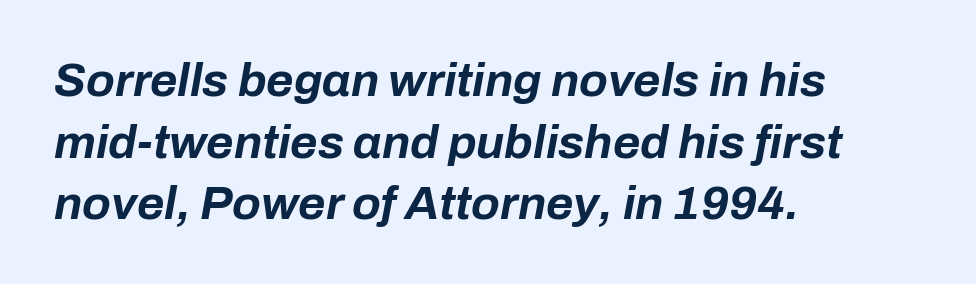
The image shows 47 px bold type, italic (leaning right); set left-aligned, normal line spacing (1.31x), normal letter spacing, not underlined; low stroke contrast and a medium x-height.
